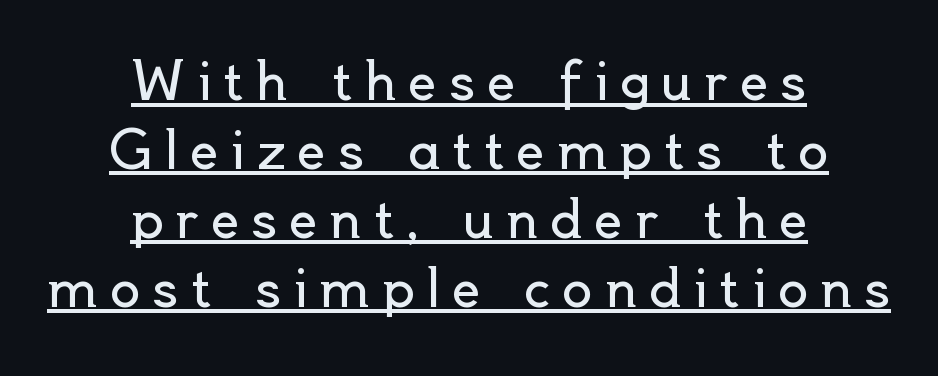
Honestly, the underline is the first thing you notice here. This sample uses expanded letter spacing, leaving extra air between glyphs. The designer went with a sans here, leaving each stem footless. The passage shown stacks its lines at a standard gap.
